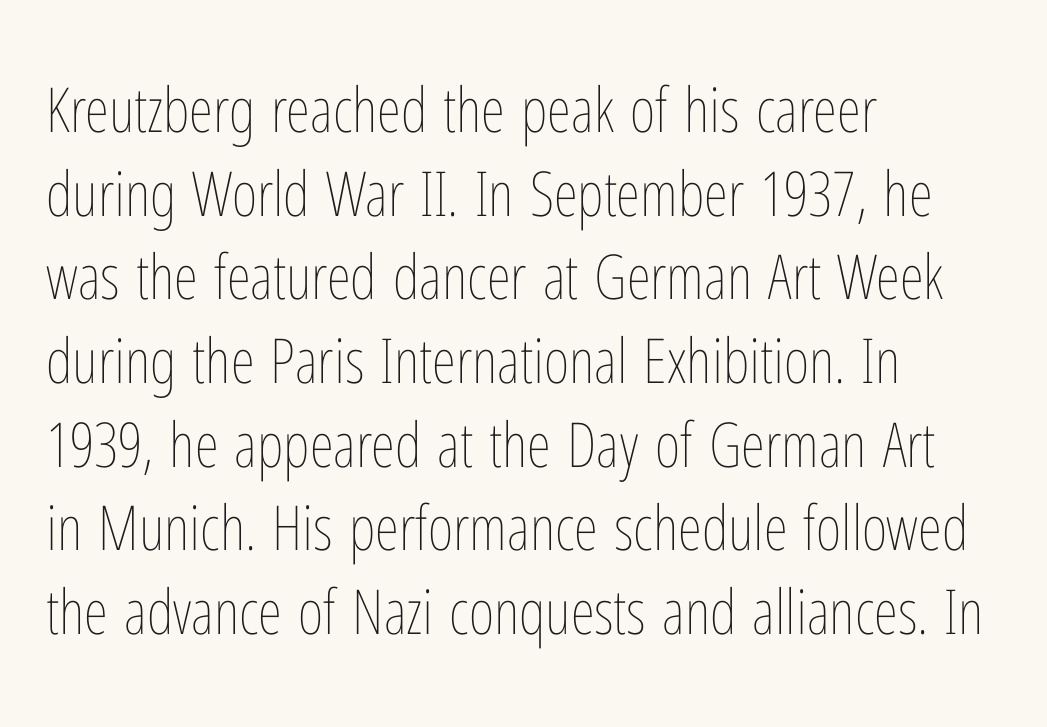
Horizontally, the lines are justified to the leading edge only. Posture: upright roman. No heavy texture on the line: the type isn't bold. A typesetter would call this proportional, since set widths differ per character. A typesetter would call this leading conventional body-copy spacing. Caption: standard tracking, unaltered.
